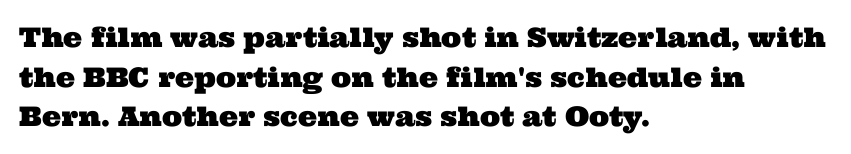
Q: Is the text underlined? A: No.
Q: How is the paragraph aligned? A: Left-aligned.
Q: Is the spacing between letters normal or unusually wide? A: Normal.
Q: Is the spacing between lines tight, normal or loose? A: Normal.
